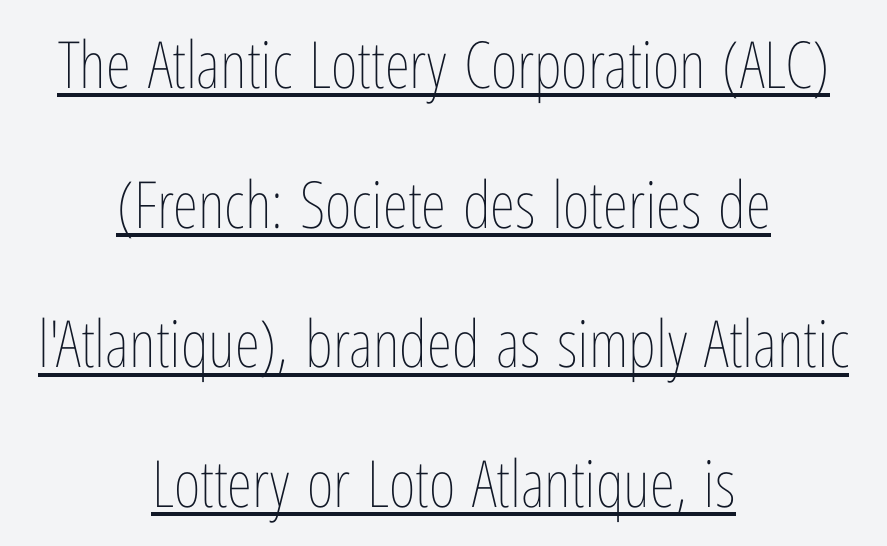
Q: Is the text bold? A: No.
Q: Is the text italic (slanted)? A: No, it is upright.
Q: Is the text underlined? A: Yes.
Q: How is the paragraph aligned? A: Centered.
Q: Is the spacing between letters normal or unusually wide? A: Normal.
Q: Is the spacing between lines tight, normal or loose? A: Loose.
Q: Width (condensed, normal, or wide)? A: Condensed.
Q: Stroke contrast? A: Low.
Q: x-height? A: Medium.
Q: Monospaced? A: No.
